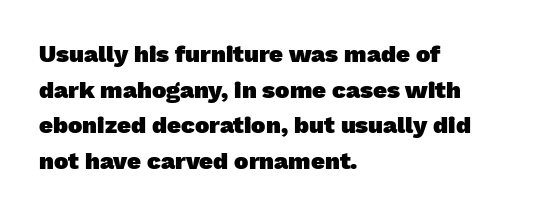
Weight: bold. Reading down the column, the eye jumps a familiar distance to each next line. The typesetter chose a ragged-right arrangement here. Clear beneath every line of the passage. Default kerning and tracking; the words read as compact shapes.
